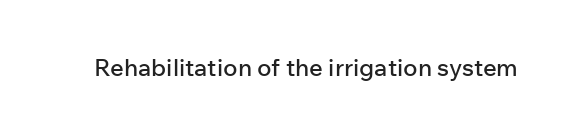
{"italic": "no", "underline": "no", "letter_spacing": "normal", "letter_spacing_em": 0.0, "glyph_px": 24}
